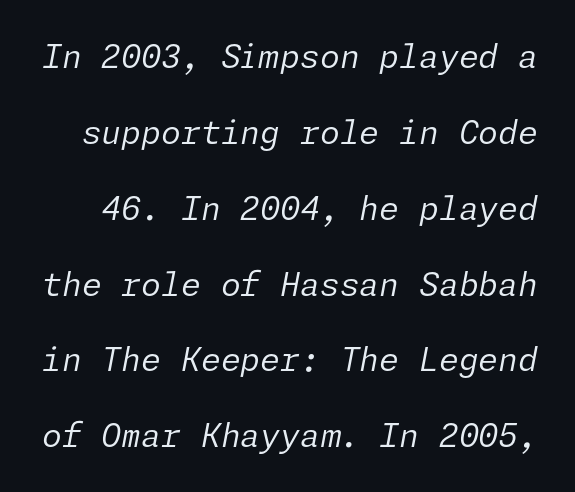
Q: Is the text bold? A: No.
Q: Is the text italic (slanted)? A: Yes, it leans right by about 11 degrees.
Q: Is the text underlined? A: No.
Q: Is the spacing between letters normal or unusually wide? A: Normal.
Q: Is the spacing between lines tight, normal or loose? A: Loose.
Q: Width (condensed, normal, or wide)? A: Normal.
Q: Stroke contrast? A: Low.
Q: x-height? A: Medium.
